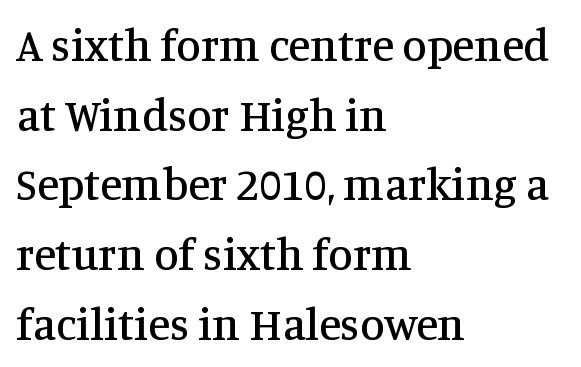
What stands out about the letter spacing? Nothing — it is the standard amount. This sample has the flowing, uneven cadence of proportional lettering. If you drew a line through each stem, it would be perfectly vertical. The paragraph shown leans on its left margin. Normally led — the rows are evenly, conventionally spaced. Only glyphs here, with clear space below each row.
